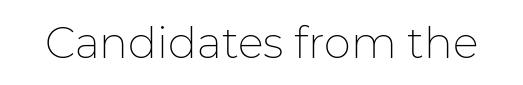
Q: Is the text bold? A: No.
Q: Is the text italic (slanted)? A: No, it is upright.
Q: Is the typeface a serif or a sans-serif typeface? A: Sans-serif.
Q: Is the text underlined? A: No.
Q: Is the spacing between letters normal or unusually wide? A: Normal.
Q: Width (condensed, normal, or wide)? A: Normal.
Q: Stroke contrast? A: Low.
Q: x-height? A: Medium.
Q: Monospaced? A: No.
